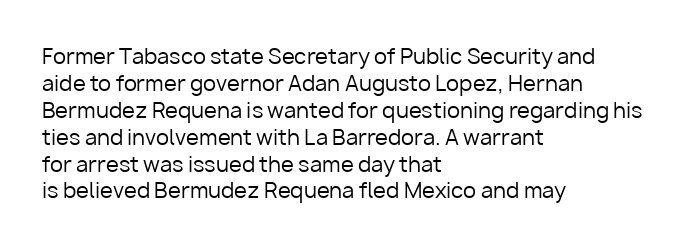
These lines keep a tight, regular rhythm from letter to letter. The rows are spaced the way most documents space them. Nothing heavy about these letters — not bold at all. A roman cut, with each character standing at attention. Check under the words: just untouched page. All the whitespace from short lines collects on the right.
